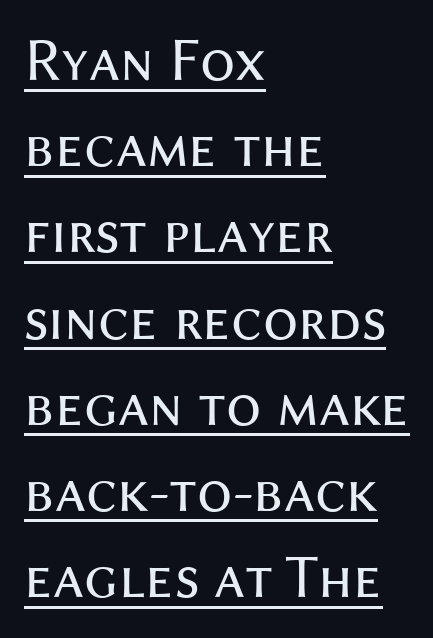
The compositor pushed each line to the left boundary. The horizontal fit of the characters is conventional and even. Think of a printed novel: that variable character pitch is what you see here. Nope, no serifs anywhere on these letters. A continuous stroke trails under the words, as in a hyperlink. The lettering stays uniformly vertical, giving the passage a roman look.
